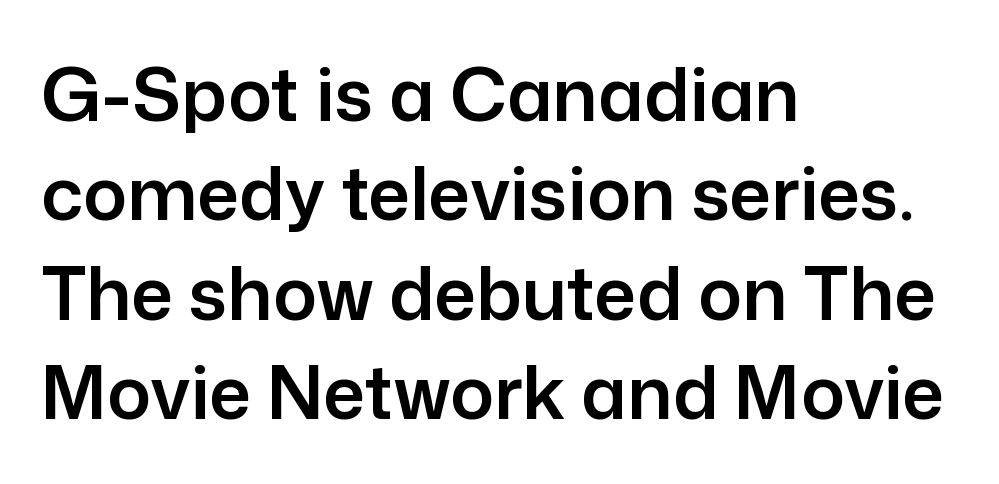
Leading: standard. Line starts are locked; line ends wander. The letters sit at their default tracking, neither squeezed nor spread. Unmarked baselines from the first word to the last. Varying glyph widths throughout — classic text-font behaviour.
